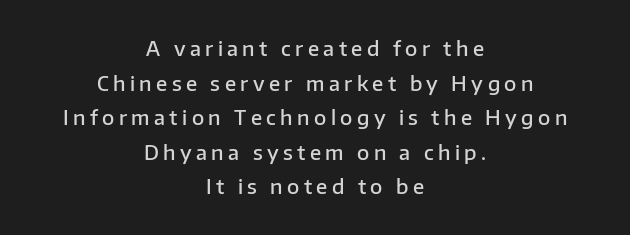
The image shows 20 px text type, upright; set centered, line spacing 1.73x, unusually wide letter spacing (+0.22 em), not underlined.
